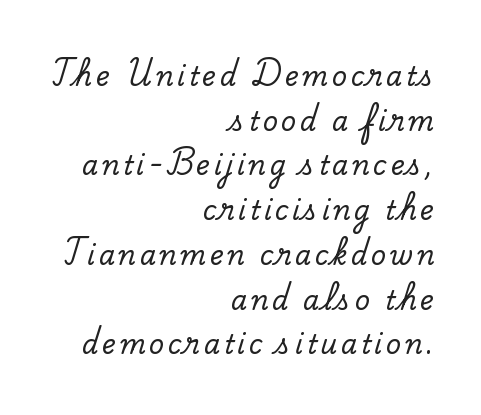
Q: Is the text italic (slanted)? A: Yes.
Q: Is the text underlined? A: No.
Q: How is the paragraph aligned? A: Right-aligned.
